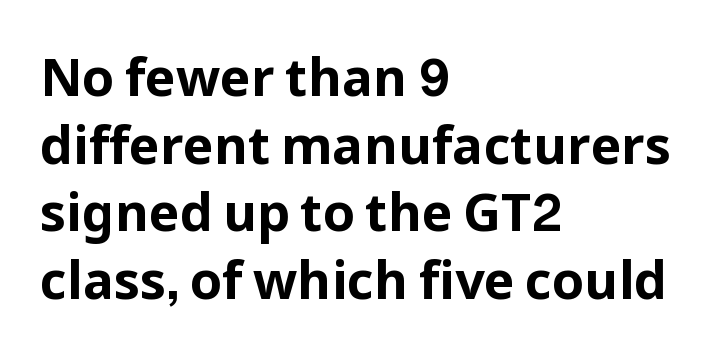
{"serif": "no", "italic": "no", "bold": "yes", "weight": "bold", "width": "normal", "stroke_contrast": "low", "x_height": "medium", "monospaced": "no", "underline": "no", "align": "left", "line_spacing": "normal", "line_spacing_ratio": 1.3, "letter_spacing": "normal", "letter_spacing_em": 0.0, "glyph_px": 52}
